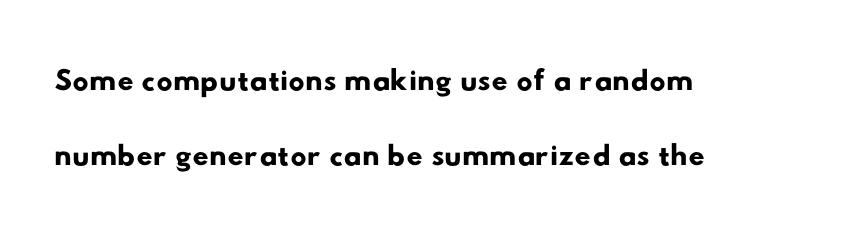
Q: Is the typeface a serif or a sans-serif typeface? A: Sans-serif.
Q: Is the text underlined? A: No.
Q: How is the paragraph aligned? A: Left-aligned.
Q: Is the spacing between letters normal or unusually wide? A: Normal.
Q: Is the spacing between lines tight, normal or loose? A: Normal.
Q: Width (condensed, normal, or wide)? A: Wide.
Q: Stroke contrast? A: Low.
Q: x-height? A: Small.
Q: Monospaced? A: No.
